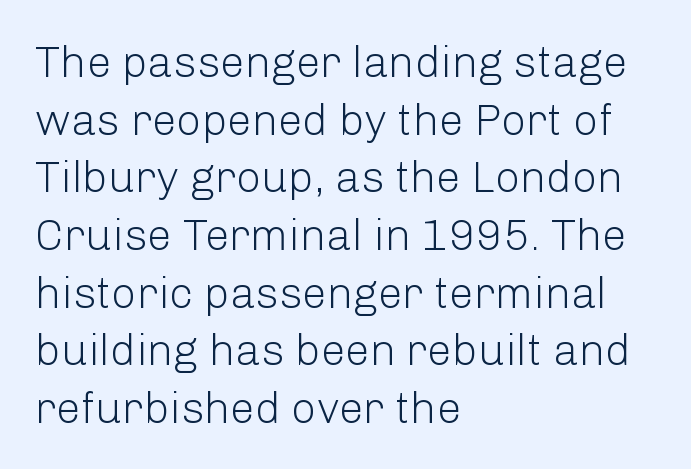
{"serif": "no", "italic": "no", "bold": "no", "weight": "light", "width": "normal", "stroke_contrast": "low", "x_height": "medium", "monospaced": "no", "underline": "no", "align": "left", "line_spacing": "normal", "line_spacing_ratio": 1.31, "letter_spacing": "normal", "letter_spacing_em": 0.0, "glyph_px": 44}
